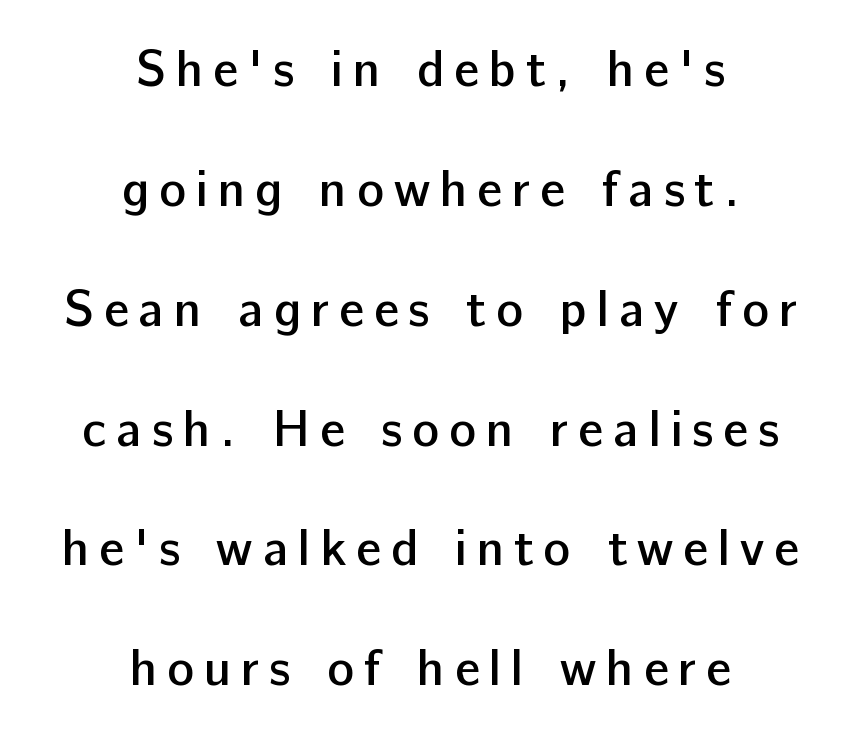
In terms of posture, this sample is upright. Only glyphs here, with clear space below each row. The letters carry no serifs — their stems end cleanly without finishing strokes. Each new line begins a long way beneath the previous one. The strokes are fattened partway — semibold, not bold.
